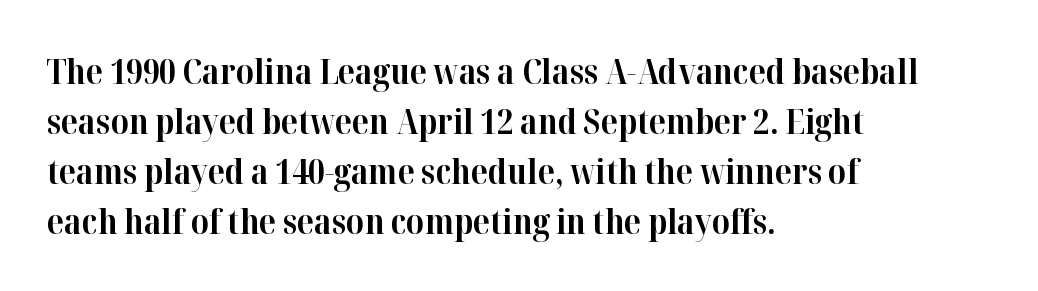
The space beneath each line is pristine and unruled. These lines keep a tight, regular rhythm from letter to letter. This sample uses a serif face. The letters stand upright; this is a roman face. A typesetter would call this proportional, since set widths differ per character. A full-strength bold gives these letters their thick strokes.
